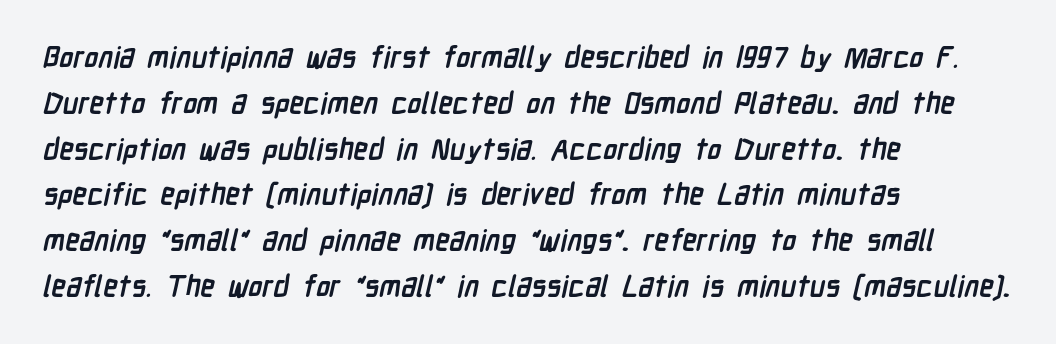
Q: Is the text bold? A: Yes.
Q: Is the typeface a serif or a sans-serif typeface? A: Sans-serif.
Q: Is the text underlined? A: No.
Q: How is the paragraph aligned? A: Left-aligned.
Q: Is the spacing between letters normal or unusually wide? A: Normal.
Q: Is the spacing between lines tight, normal or loose? A: Normal.
Q: Width (condensed, normal, or wide)? A: Condensed.
Q: Stroke contrast? A: Low.
Q: x-height? A: Medium.
Q: Monospaced? A: No.
